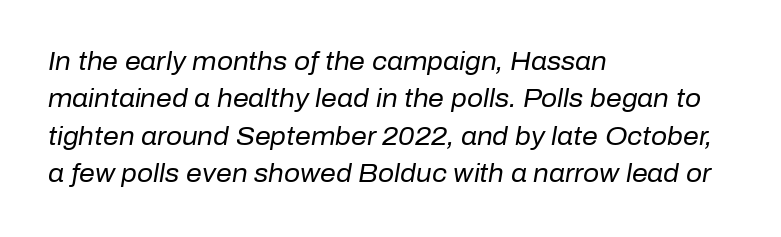
Q: Is the text bold? A: No.
Q: Is the text italic (slanted)? A: Yes, it leans right by about 10 degrees.
Q: Is the text underlined? A: No.
Q: How is the paragraph aligned? A: Left-aligned.
Q: Is the spacing between letters normal or unusually wide? A: Normal.
Q: Is the spacing between lines tight, normal or loose? A: Normal.
